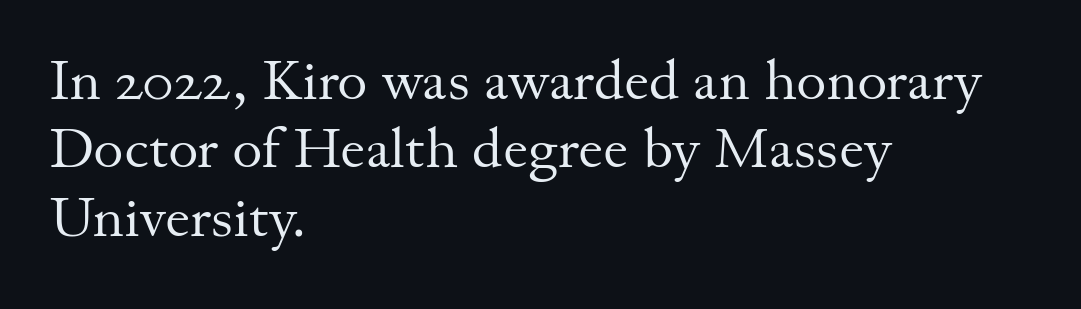
{"serif": "yes", "italic": "no", "bold": "no", "weight": "regular", "width": "normal", "stroke_contrast": "medium", "x_height": "small", "monospaced": "no", "underline": "no", "align": "left", "line_spacing_ratio": 1.2, "letter_spacing": "normal", "letter_spacing_em": 0.0, "glyph_px": 57}
